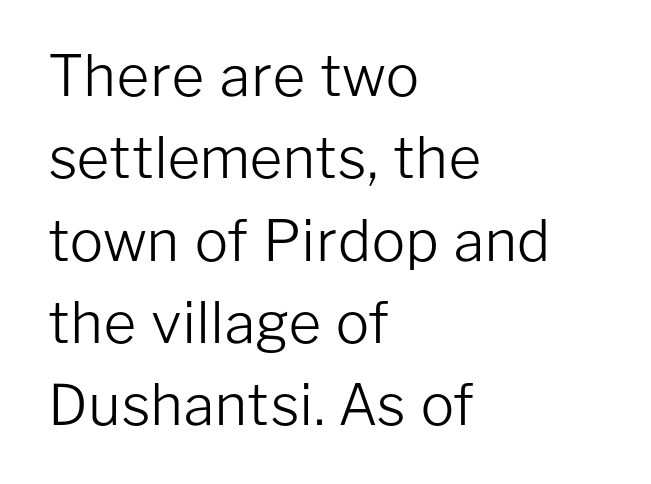
Q: Is the text bold? A: No.
Q: Is the text italic (slanted)? A: No, it is upright.
Q: Is the typeface a serif or a sans-serif typeface? A: Sans-serif.
Q: Is the text underlined? A: No.
Q: How is the paragraph aligned? A: Left-aligned.
Q: Is the spacing between letters normal or unusually wide? A: Normal.
Q: Is the spacing between lines tight, normal or loose? A: Normal.
Q: Width (condensed, normal, or wide)? A: Normal.
Q: Stroke contrast? A: Low.
Q: x-height? A: Medium.
Q: Monospaced? A: No.
